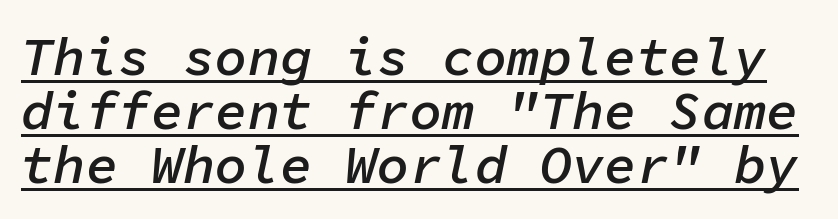
The font's italic variant was chosen for this text. In terms of letterspacing, this is plain default setting. A continuous stroke trails under the words, as in a hyperlink. Monospaced: the letters line up in strict vertical columns.
